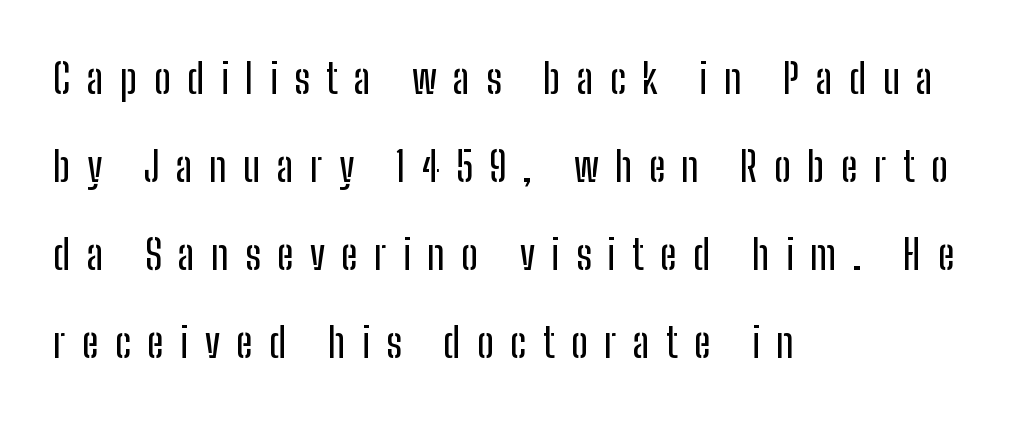
The image shows 41 px condensed sans-serif type, upright; set left-aligned, loose line spacing (2.15x), unusually wide letter spacing (+0.4 em), not underlined; low stroke contrast and a medium x-height.
